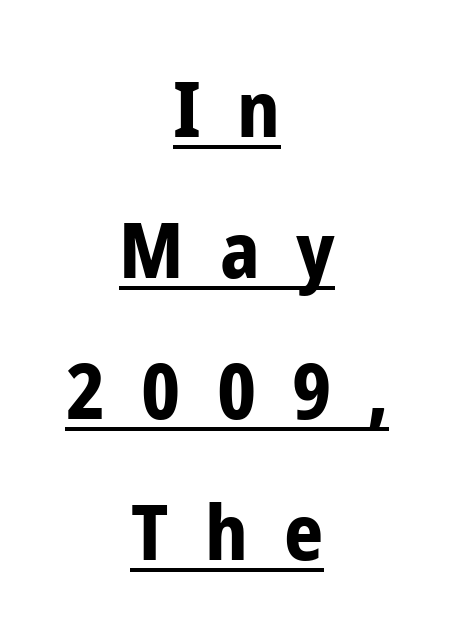
{"serif": "no", "italic": "no", "bold": "yes", "weight": "bold", "width": "condensed", "stroke_contrast": "low", "x_height": "medium", "monospaced": "no", "underline": "yes", "align": "center", "line_spacing_ratio": 1.83, "letter_spacing": "wide", "letter_spacing_em": 0.47, "glyph_px": 77}
